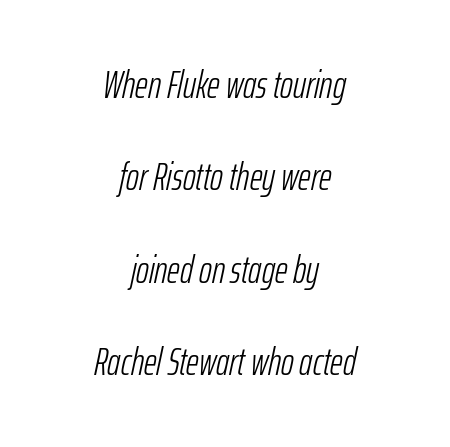
The image shows 39 px light, condensed type, italic (leaning right); set centered, loose line spacing (2.37x), normal letter spacing, not underlined; low stroke contrast and a medium x-height.
